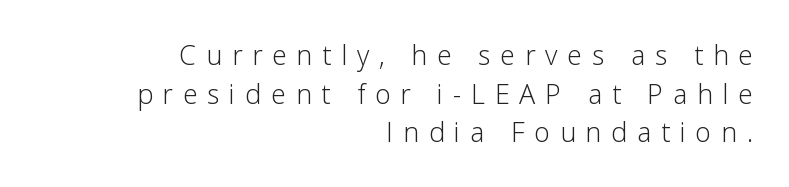
Q: Is the text bold? A: No.
Q: Is the text italic (slanted)? A: No, it is upright.
Q: Is the text underlined? A: No.
Q: How is the paragraph aligned? A: Right-aligned.
Q: Is the spacing between letters normal or unusually wide? A: Unusually wide.
Q: Is the spacing between lines tight, normal or loose? A: Normal.
